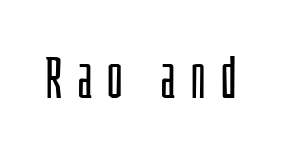
Q: Is the text bold? A: No.
Q: Is the text italic (slanted)? A: No, it is upright.
Q: Is the typeface a serif or a sans-serif typeface? A: Sans-serif.
Q: Is the text underlined? A: No.
Q: Is the spacing between letters normal or unusually wide? A: Unusually wide.
Q: Width (condensed, normal, or wide)? A: Condensed.
Q: Stroke contrast? A: Low.
Q: x-height? A: Large.
Q: Monospaced? A: No.
